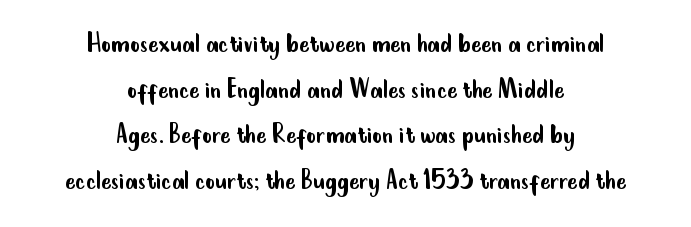
{"serif": "no", "italic": "no", "bold": "no", "weight": "regular", "width": "condensed", "stroke_contrast": "low", "x_height": "small", "monospaced": "no", "underline": "no", "align": "center", "line_spacing": "normal", "line_spacing_ratio": 1.52, "letter_spacing": "normal", "letter_spacing_em": 0.0, "glyph_px": 30}
